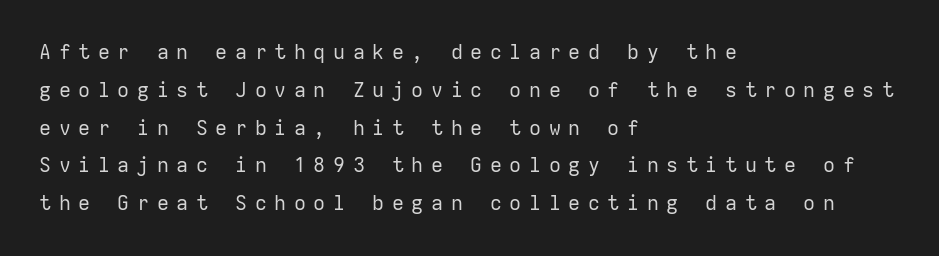
Honestly, the letter spacing is so wide it's the main thing you notice. The passage shown is not underscored anywhere. Designer's note — italics off, roman on. Line beginnings align vertically; line endings do not. The strokes carry an ordinary text weight at most.
